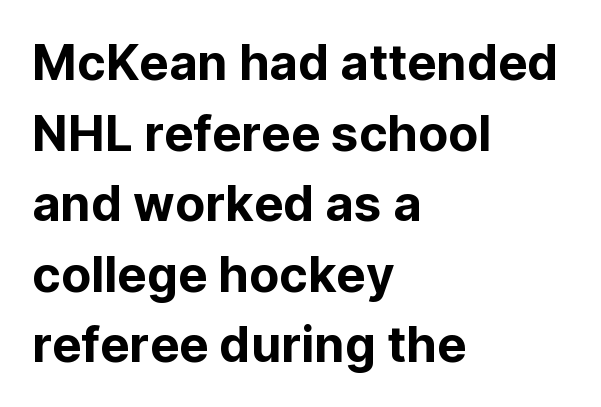
Descender tails drop into unmarked territory. The passage shown is typed in a proportional face where columns would drift. A typesetter would label this face a sans. Honestly, the letter spacing is just normal — you wouldn't notice it. When letters stand straight like this, we call the style roman or upright.
